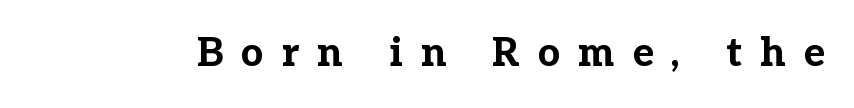
{"serif": "yes", "italic": "no", "bold": "yes", "weight": "bold", "width": "normal", "stroke_contrast": "low", "x_height": "medium", "monospaced": "no", "underline": "no", "letter_spacing": "wide", "letter_spacing_em": 0.47, "glyph_px": 39}
